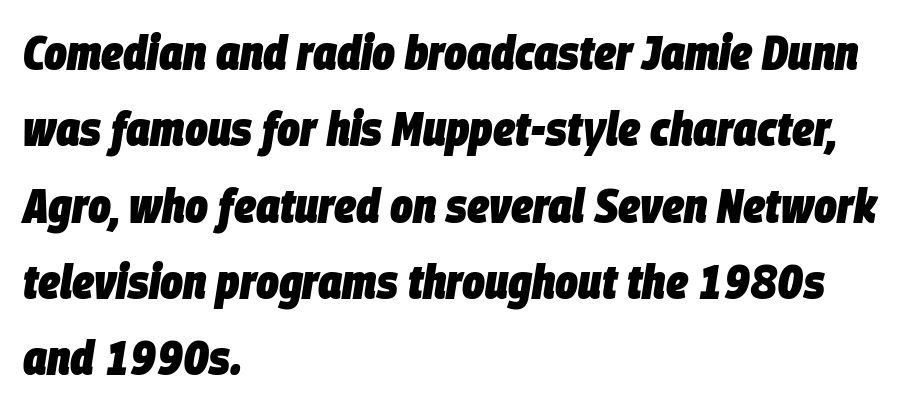
Q: Is the text bold? A: Yes.
Q: Is the text italic (slanted)? A: Yes, it leans right by about 9 degrees.
Q: Is the text underlined? A: No.
Q: How is the paragraph aligned? A: Left-aligned.
Q: Is the spacing between letters normal or unusually wide? A: Normal.
Q: Is the spacing between lines tight, normal or loose? A: Normal.
Q: Width (condensed, normal, or wide)? A: Condensed.
Q: Stroke contrast? A: Low.
Q: x-height? A: Large.
Q: Monospaced? A: No.
